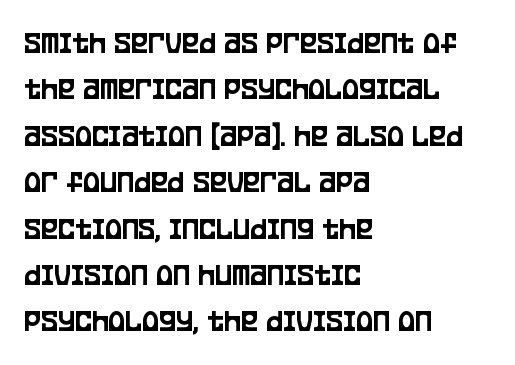
Q: Is the text italic (slanted)? A: No, it is upright.
Q: Is the typeface a serif or a sans-serif typeface? A: Sans-serif.
Q: Is the text underlined? A: No.
Q: How is the paragraph aligned? A: Left-aligned.
Q: Is the spacing between letters normal or unusually wide? A: Normal.
Q: Is the spacing between lines tight, normal or loose? A: Normal.
Q: Width (condensed, normal, or wide)? A: Condensed.
Q: Stroke contrast? A: Low.
Q: x-height? A: Large.
Q: Monospaced? A: No.
